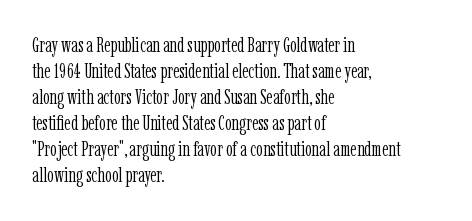
{"italic": "no", "bold": "no", "underline": "no", "align": "left", "line_spacing_ratio": 1.24, "letter_spacing": "normal", "letter_spacing_em": 0.0, "glyph_px": 21}
